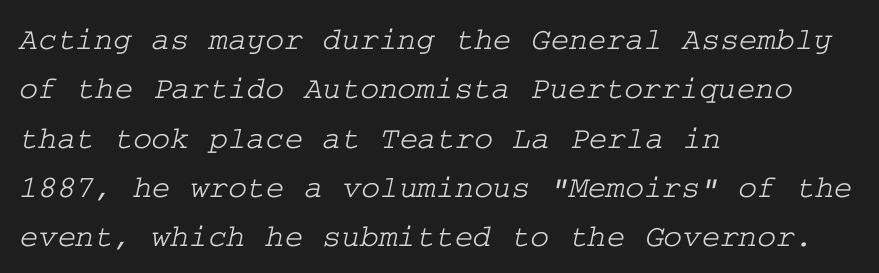
The image shows 32 px wide serif type; set left-aligned, normal line spacing (1.54x), normal letter spacing, not underlined; low stroke contrast and a medium x-height.
